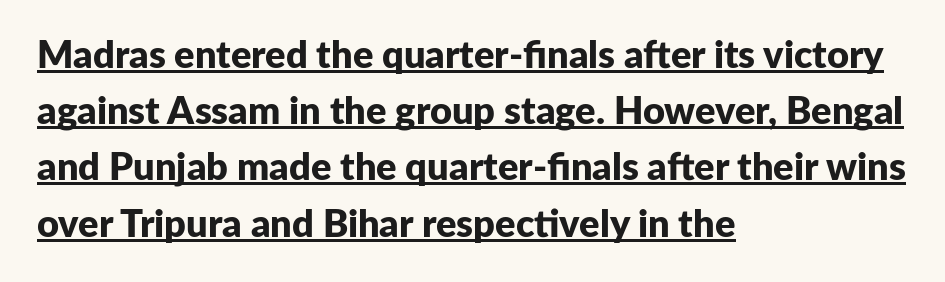
Q: Is the text bold? A: Yes.
Q: Is the text italic (slanted)? A: No, it is upright.
Q: Is the typeface a serif or a sans-serif typeface? A: Sans-serif.
Q: Is the text underlined? A: Yes.
Q: How is the paragraph aligned? A: Left-aligned.
Q: Is the spacing between letters normal or unusually wide? A: Normal.
Q: Is the spacing between lines tight, normal or loose? A: Normal.
Q: Width (condensed, normal, or wide)? A: Normal.
Q: Stroke contrast? A: Low.
Q: x-height? A: Medium.
Q: Monospaced? A: No.
